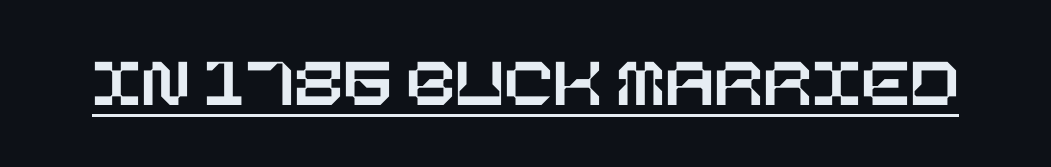
The image shows 72 px text type, upright; set normal letter spacing, underlined; low stroke contrast and a large x-height.
